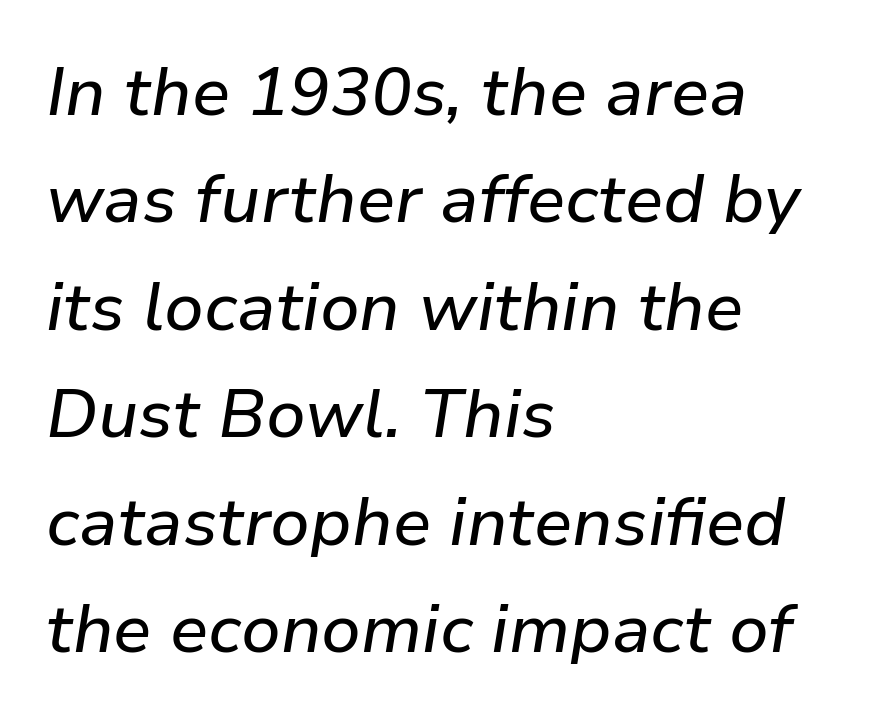
{"italic": "yes", "lean": "right", "slant_degrees": 9, "width": "normal", "stroke_contrast": "low", "x_height": "medium", "monospaced": "no", "underline": "no", "align": "left", "line_spacing": "normal", "line_spacing_ratio": 1.58, "letter_spacing": "normal", "letter_spacing_em": 0.0, "glyph_px": 68}
